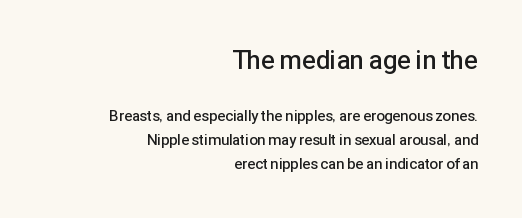
The image shows 26 px text type, upright; set right-aligned, normal line spacing (1.6x), normal letter spacing, not underlined; the first (top) block is 1.73x larger.
